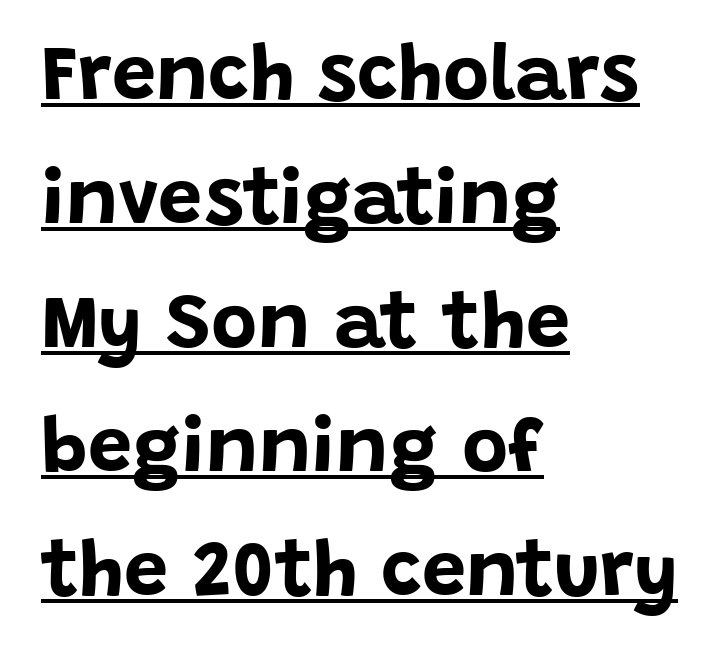
{"serif": "no", "italic": "no", "bold": "yes", "weight": "bold", "width": "normal", "stroke_contrast": "low", "x_height": "large", "monospaced": "no", "underline": "yes", "align": "left", "line_spacing": "normal", "line_spacing_ratio": 1.57, "letter_spacing": "normal", "letter_spacing_em": 0.0, "glyph_px": 79}
